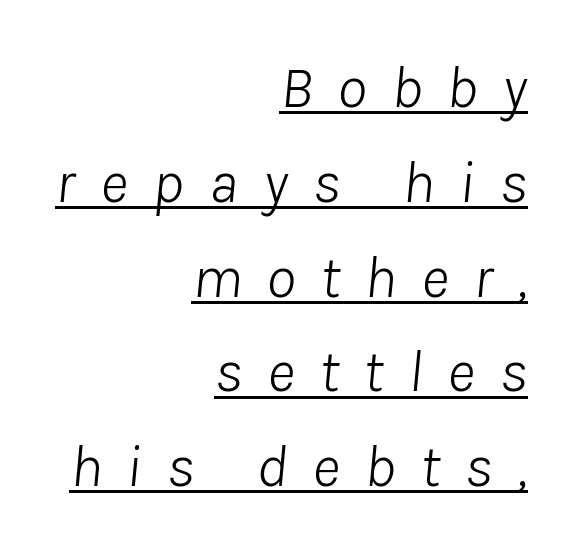
{"italic": "yes", "lean": "right", "slant_degrees": 8, "bold": "no", "weight": "light", "width": "normal", "stroke_contrast": "low", "x_height": "medium", "monospaced": "no", "underline": "yes", "align": "right", "line_spacing": "normal", "line_spacing_ratio": 1.58, "letter_spacing": "wide", "letter_spacing_em": 0.41, "glyph_px": 60}
